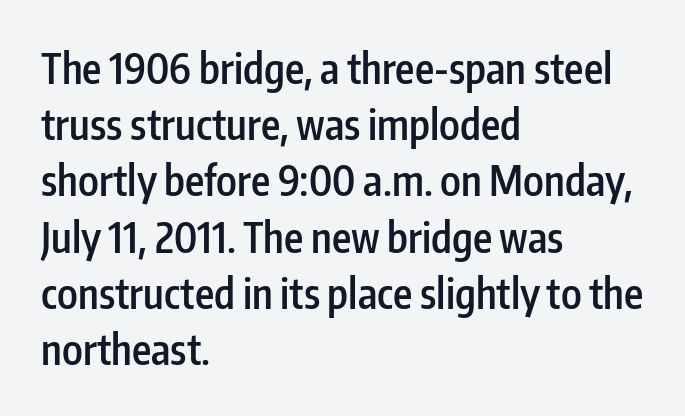
Q: Is the text bold? A: Semi-bold.
Q: Is the text italic (slanted)? A: No, it is upright.
Q: Is the typeface a serif or a sans-serif typeface? A: Sans-serif.
Q: Is the text underlined? A: No.
Q: How is the paragraph aligned? A: Left-aligned.
Q: Is the spacing between letters normal or unusually wide? A: Normal.
Q: Is the spacing between lines tight, normal or loose? A: Normal.
Q: Width (condensed, normal, or wide)? A: Condensed.
Q: Stroke contrast? A: Low.
Q: x-height? A: Medium.
Q: Monospaced? A: No.
